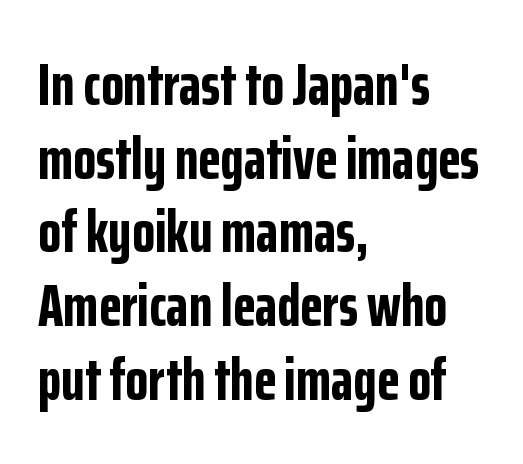
{"serif": "no", "italic": "no", "bold": "yes", "weight": "bold", "width": "condensed", "stroke_contrast": "low", "x_height": "medium", "monospaced": "no", "underline": "no", "align": "left", "line_spacing": "normal", "line_spacing_ratio": 1.25, "letter_spacing": "normal", "letter_spacing_em": 0.0, "glyph_px": 59}
